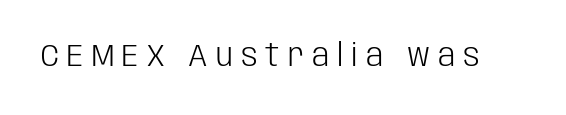
Q: Is the text bold? A: No.
Q: Is the text italic (slanted)? A: No, it is upright.
Q: Is the typeface a serif or a sans-serif typeface? A: Sans-serif.
Q: Is the text underlined? A: No.
Q: Is the spacing between letters normal or unusually wide? A: Unusually wide.
Q: Width (condensed, normal, or wide)? A: Condensed.
Q: Stroke contrast? A: Low.
Q: x-height? A: Large.
Q: Monospaced? A: No.
